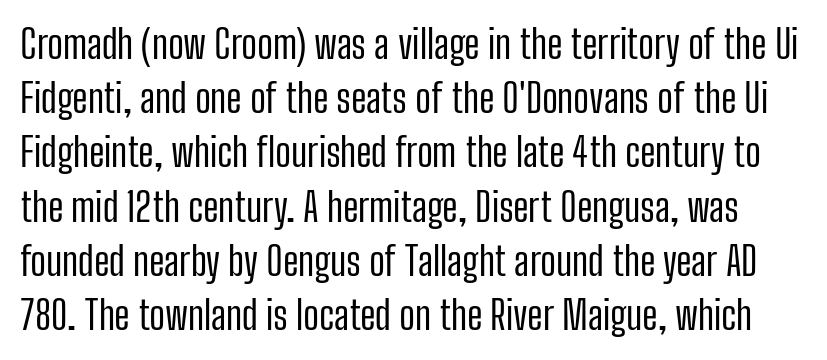
Only glyphs here, with clear space below each row. Line spacing here is normal. The rendering shows plain stroke endings on the letterforms — a sans-serif design. Default kerning and tracking; the words read as compact shapes.
